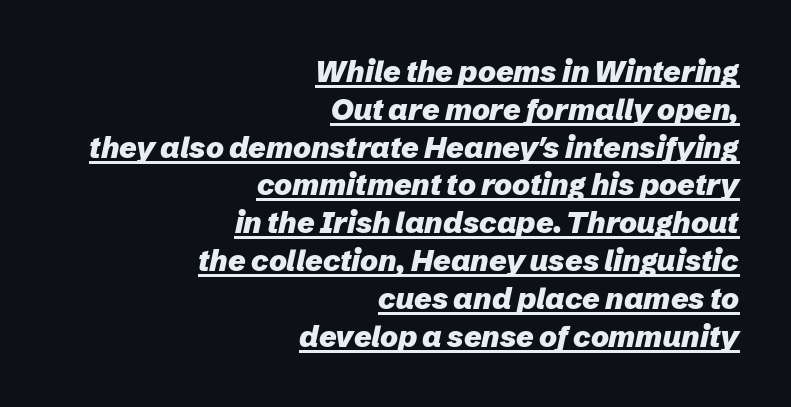
The image shows 30 px heavy type, italic (leaning right); set right-aligned, normal line spacing (1.26x), normal letter spacing, underlined; low stroke contrast and a medium x-height.
